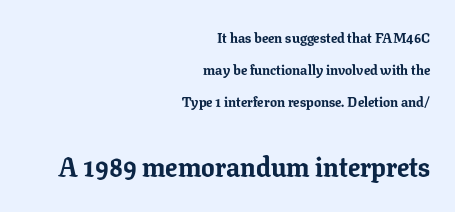
Q: Is the text bold? A: Yes.
Q: Is the text italic (slanted)? A: No, it is upright.
Q: Is the text underlined? A: No.
Q: How is the paragraph aligned? A: Right-aligned.
Q: Is the spacing between letters normal or unusually wide? A: Normal.
Q: Is the spacing between lines tight, normal or loose? A: Loose.
Q: Which block of text is set in a larger size, the first (top) or the second (bottom)? A: The second (bottom) one.
